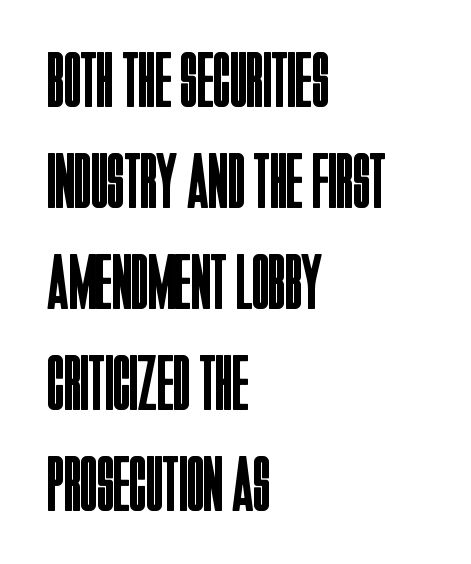
The image shows 79 px regular-weight, condensed sans-serif type, upright; set left-aligned, normal line spacing (1.28x), normal letter spacing, not underlined; low stroke contrast and a large x-height.
